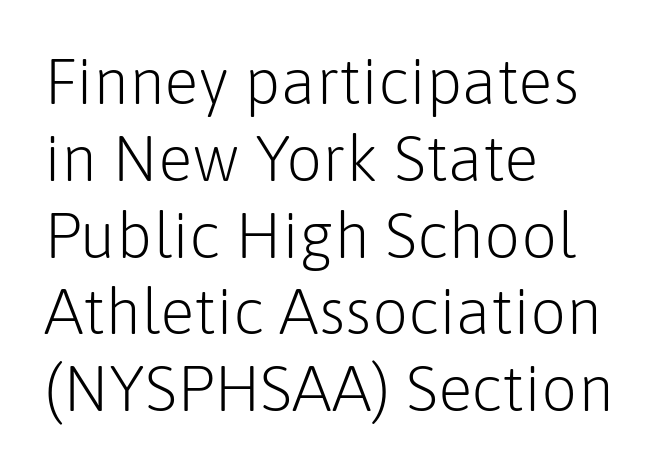
Unlike italic type, these characters show no tilt at all. Proportional: the letters do not fall into vertical columns. A clean baseline with only descenders dipping below it. The typeface chosen for these lines omits serifs. Is the block centered? No — it sits flush against the left margin.
